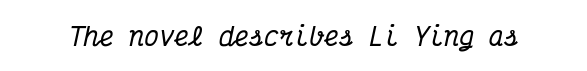
The image shows 25 px text type, italic (leaning right); set normal letter spacing, not underlined.
